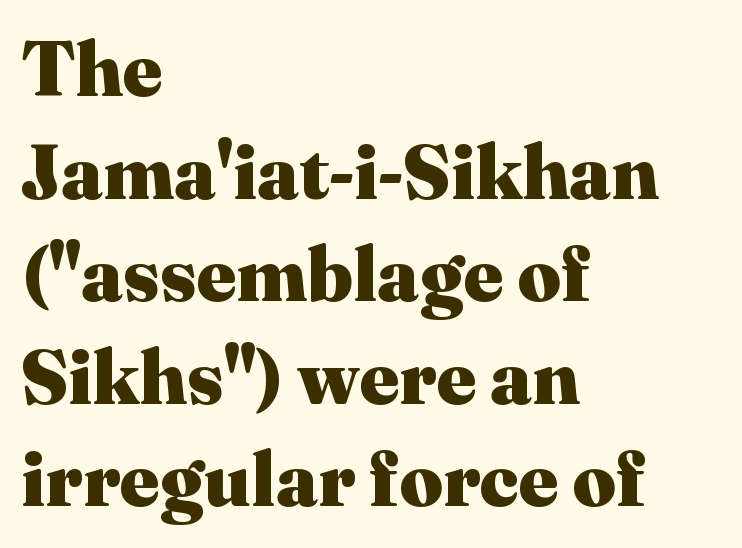
The image shows 76 px heavy serif type, upright; set left-aligned, normal line spacing (1.35x), normal letter spacing, not underlined; medium stroke contrast and a medium x-height.
